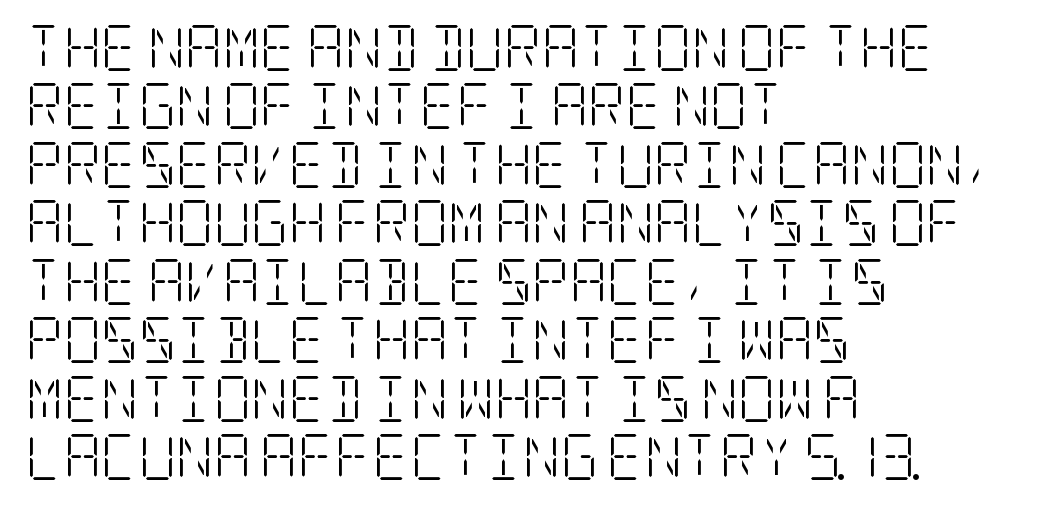
The image shows 46 px light, condensed serif type, upright; set left-aligned, normal line spacing (1.27x), normal letter spacing, not underlined; low stroke contrast and a large x-height.
